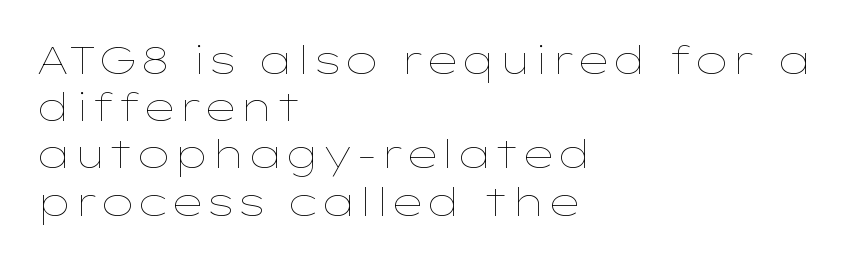
Nobody drew a line under any word here. A typesetter would call this proportional, since set widths differ per character. The letters sit at their default tracking, neither squeezed nor spread. The passage shown is not bold in any degree.
